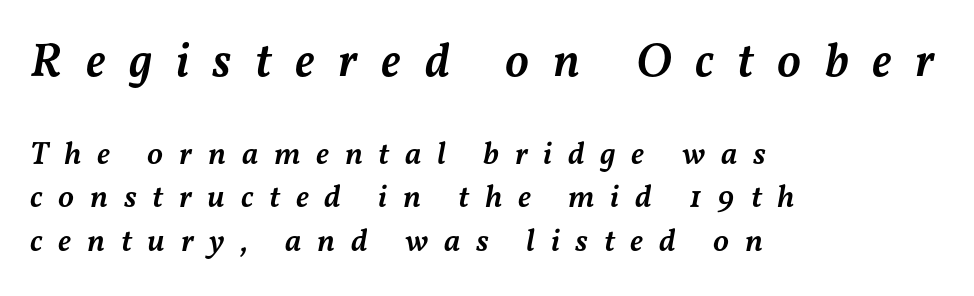
These lines were composed using italics. Check the space under the baseline: it is left empty. Spacing verdict: proportional, widths tailored to each character. Leading matches the norm, producing a regular column.
